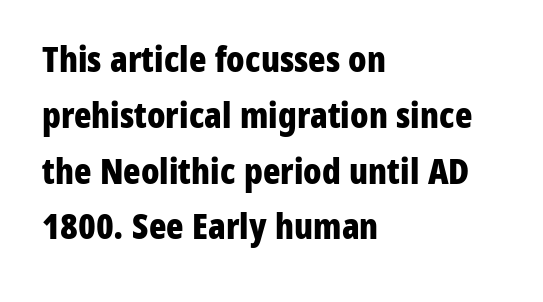
The image shows 36 px bold, condensed sans-serif type, upright; set left-aligned, normal line spacing (1.55x), normal letter spacing, not underlined; low stroke contrast and a medium x-height.
